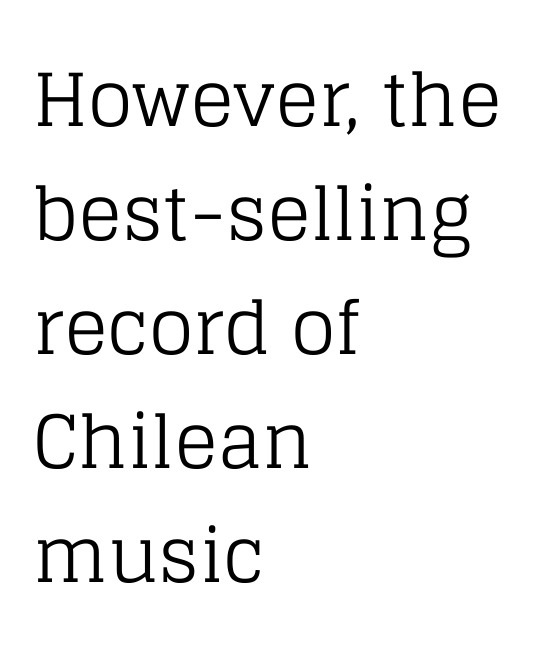
The image shows 73 px regular-weight serif type, upright; set left-aligned, normal line spacing (1.56x), normal letter spacing, not underlined; low stroke contrast and a large x-height.
